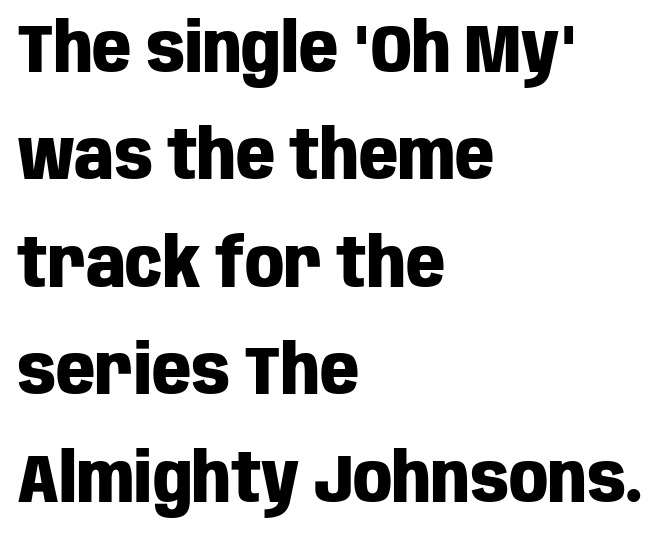
{"serif": "no", "italic": "no", "bold": "yes", "weight": "heavy", "width": "condensed", "stroke_contrast": "low", "x_height": "large", "monospaced": "no", "underline": "no", "align": "left", "line_spacing": "normal", "line_spacing_ratio": 1.58, "letter_spacing": "normal", "letter_spacing_em": 0.0, "glyph_px": 68}
